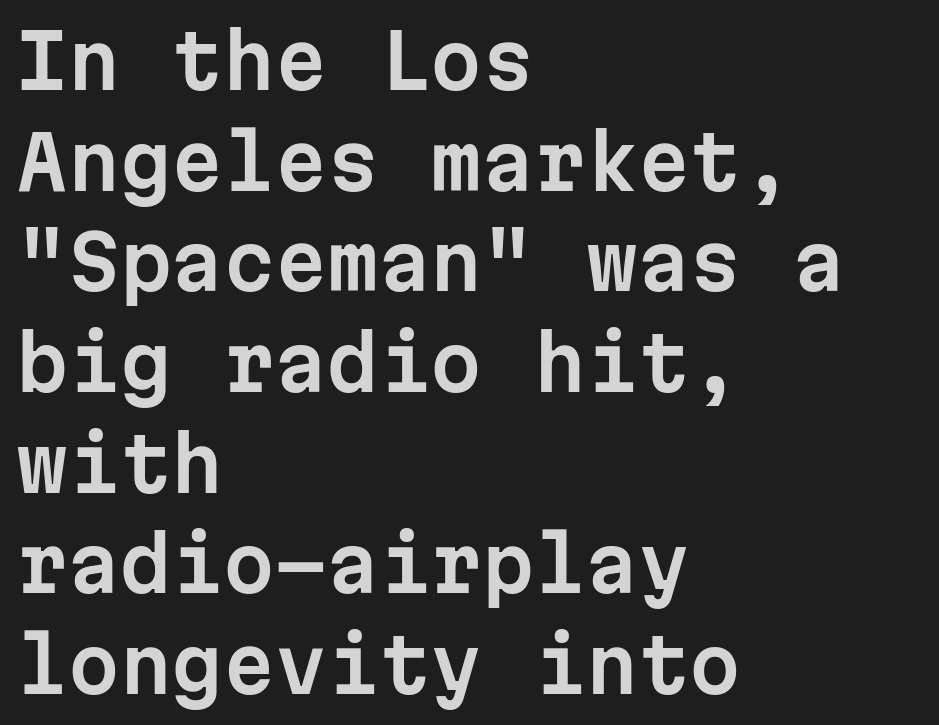
Q: Is the text italic (slanted)? A: No, it is upright.
Q: Is the typeface a serif or a sans-serif typeface? A: Sans-serif.
Q: Is the text underlined? A: No.
Q: How is the paragraph aligned? A: Left-aligned.
Q: Is the spacing between letters normal or unusually wide? A: Normal.
Q: Is the spacing between lines tight, normal or loose? A: Normal.
Q: Width (condensed, normal, or wide)? A: Normal.
Q: Stroke contrast? A: Low.
Q: x-height? A: Medium.
Q: Monospaced? A: Yes.
